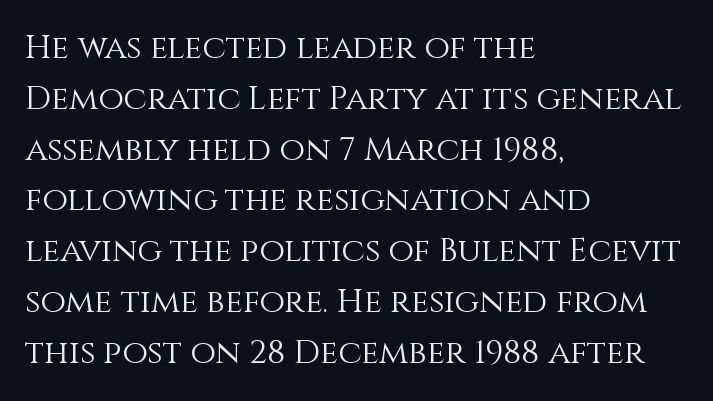
Q: Is the text bold? A: No.
Q: Is the text italic (slanted)? A: No, it is upright.
Q: Is the text underlined? A: No.
Q: How is the paragraph aligned? A: Left-aligned.
Q: Is the spacing between letters normal or unusually wide? A: Normal.
Q: Is the spacing between lines tight, normal or loose? A: Normal.
Q: Width (condensed, normal, or wide)? A: Normal.
Q: x-height? A: Large.
Q: Monospaced? A: No.
